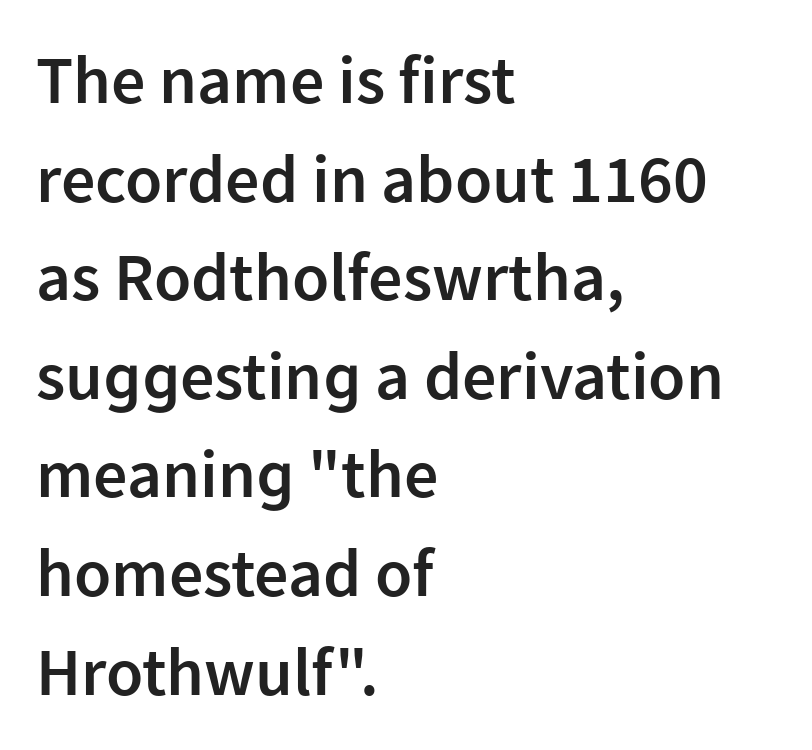
The image shows 68 px semibold sans-serif type, upright; set left-aligned, normal line spacing (1.45x), normal letter spacing, not underlined; low stroke contrast and a medium x-height.
